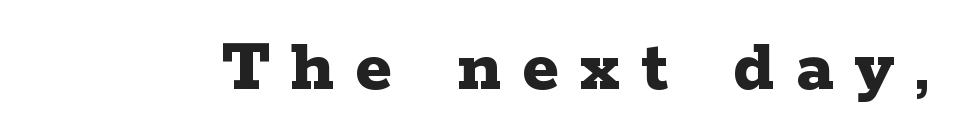
The image shows 77 px bold, wide serif type, upright; set unusually wide letter spacing (+0.27 em), not underlined; low stroke contrast and a medium x-height.
